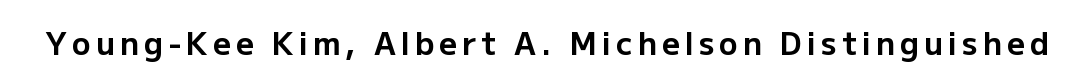
{"serif": "no", "italic": "no", "bold": "yes", "weight": "bold", "width": "normal", "stroke_contrast": "low", "x_height": "medium", "monospaced": "no", "underline": "no", "glyph_px": 31}
